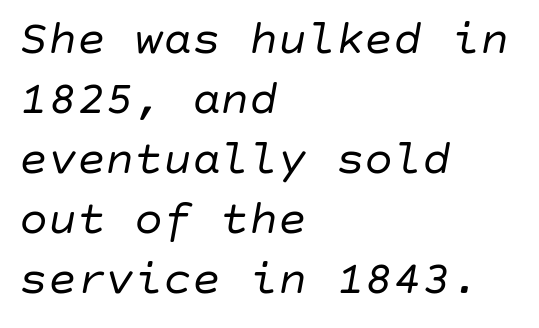
The whole block is typeset with a tilt. Letters have the restrained weight of plain body copy at most. Glyph-to-glyph distance matches everyday printed text. Rows of type keep a routine distance in the vertical direction. The paragraph shown leans on its left margin.
